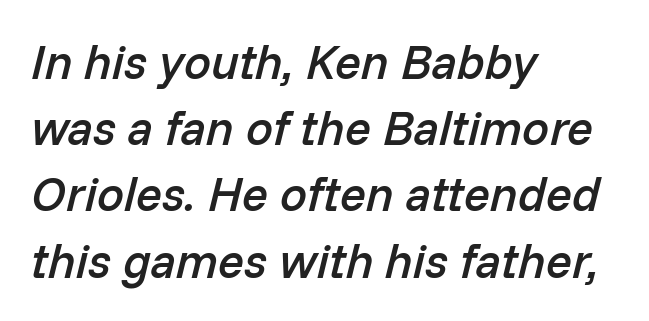
{"italic": "yes", "lean": "right", "slant_degrees": 14, "bold": "semi", "weight": "semibold", "width": "normal", "stroke_contrast": "low", "x_height": "medium", "monospaced": "no", "underline": "no", "align": "left", "line_spacing": "normal", "line_spacing_ratio": 1.38, "letter_spacing": "normal", "letter_spacing_em": 0.0, "glyph_px": 48}
